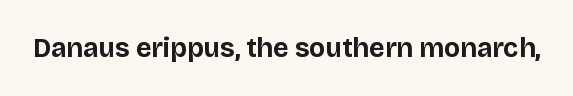
{"italic": "no", "bold": "yes", "underline": "no", "letter_spacing": "normal", "letter_spacing_em": 0.0, "glyph_px": 27}
